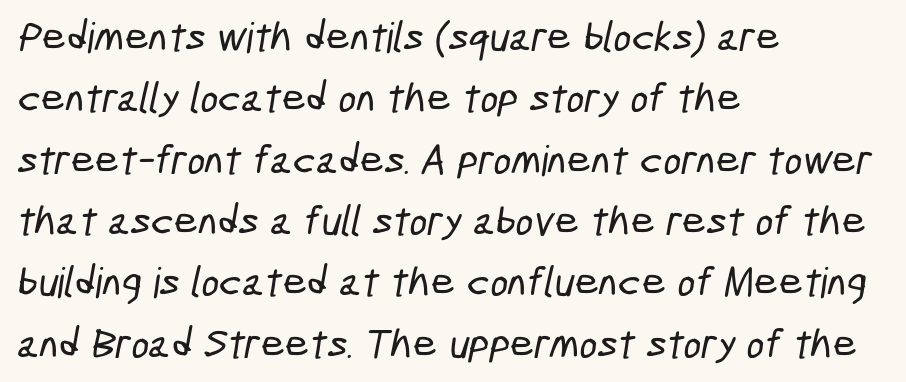
The image shows 42 px condensed sans-serif type; set left-aligned, normal line spacing (1.46x), normal letter spacing, not underlined; low stroke contrast and a medium x-height.
